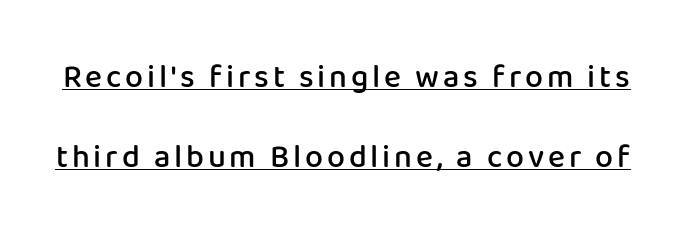
{"serif": "no", "italic": "no", "bold": "semi", "weight": "semibold", "width": "normal", "stroke_contrast": "low", "x_height": "medium", "monospaced": "no", "underline": "yes", "line_spacing": "loose", "line_spacing_ratio": 2.49, "glyph_px": 32}
